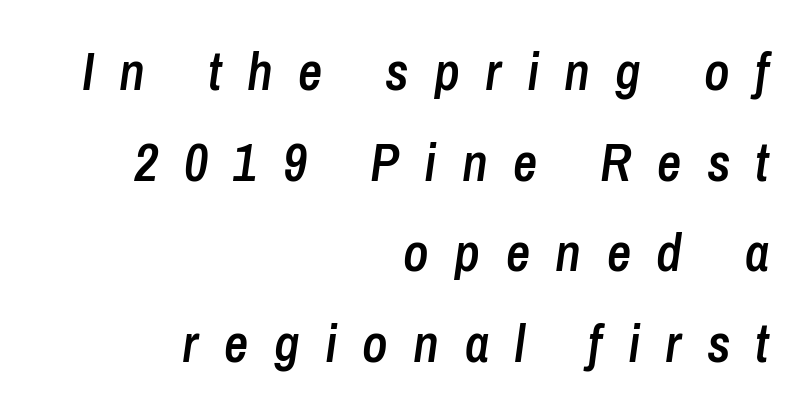
Each line ends at the same right margin while the left side varies. The strip under each line holds only bare page. Compared with an ordinary text face, these strokes are moderately heavier — a semibold. Glyph-to-glyph distance is far greater than everyday printed text. You could not count columns in this text — the font is proportionally spaced. Rendered with sloped, italic letterforms.
